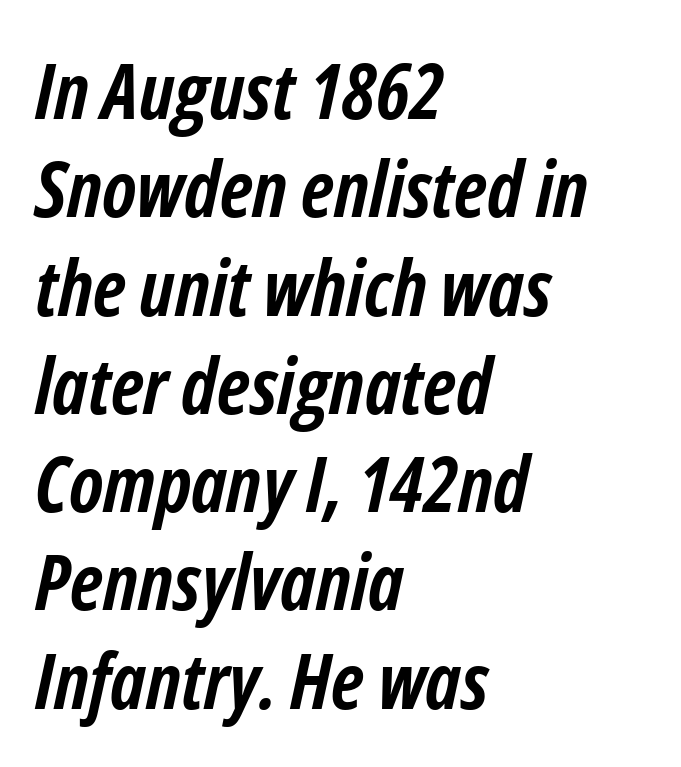
Q: Is the text bold? A: Yes.
Q: Is the text italic (slanted)? A: Yes, it leans right by about 12 degrees.
Q: Is the text underlined? A: No.
Q: How is the paragraph aligned? A: Left-aligned.
Q: Is the spacing between letters normal or unusually wide? A: Normal.
Q: Is the spacing between lines tight, normal or loose? A: Normal.
Q: Width (condensed, normal, or wide)? A: Condensed.
Q: Stroke contrast? A: Low.
Q: x-height? A: Medium.
Q: Monospaced? A: No.
